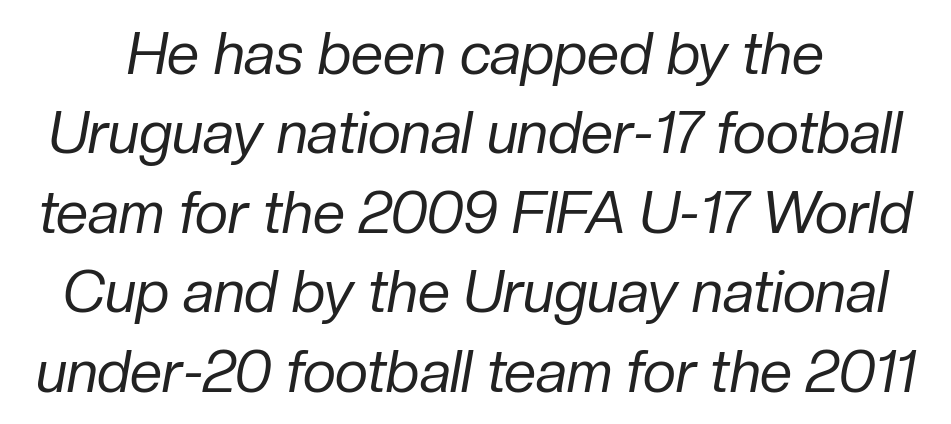
The image shows 58 px regular-weight type, italic (leaning right); set normal line spacing (1.37x), normal letter spacing, not underlined; low stroke contrast and a medium x-height.
